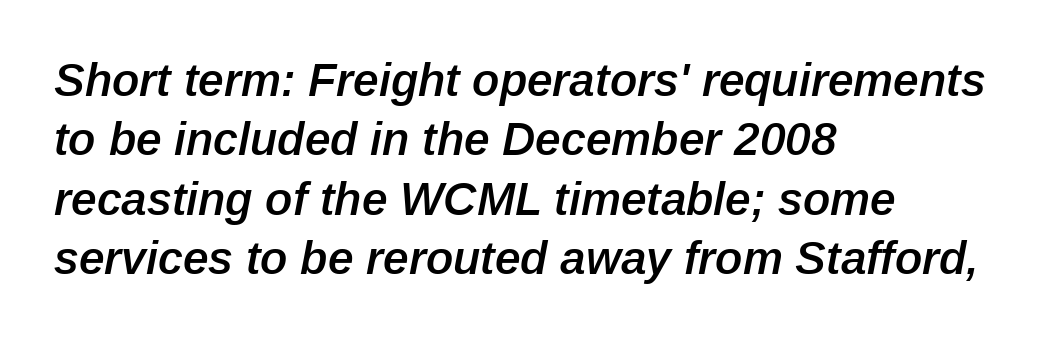
{"italic": "yes", "lean": "right", "slant_degrees": 12, "bold": "semi", "weight": "semibold", "width": "normal", "stroke_contrast": "low", "x_height": "medium", "monospaced": "no", "underline": "no", "align": "left", "line_spacing": "normal", "line_spacing_ratio": 1.29, "letter_spacing": "normal", "letter_spacing_em": 0.0, "glyph_px": 46}
